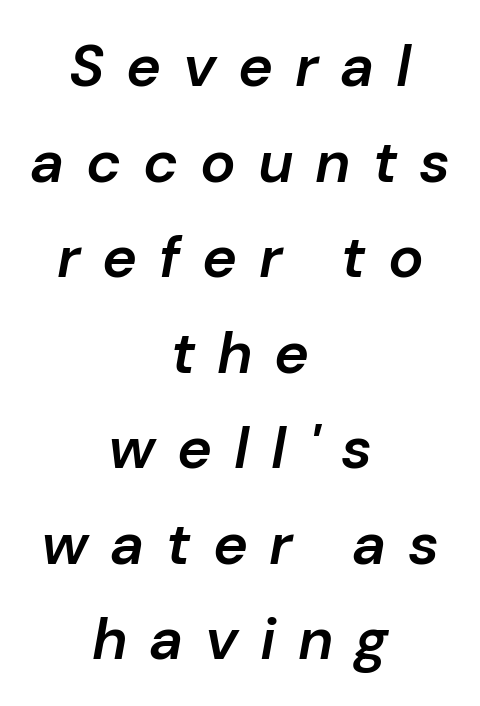
Notice how the stems are inclined rather than vertical — that's the hallmark of italics. The letters are semibold — heavier than regular but short of a full bold. Regular leading. If you folded the block vertically in half, each line would mirror itself in length. Spacing verdict: proportional, widths tailored to each character. Descenders are the only things crossing below the line.
